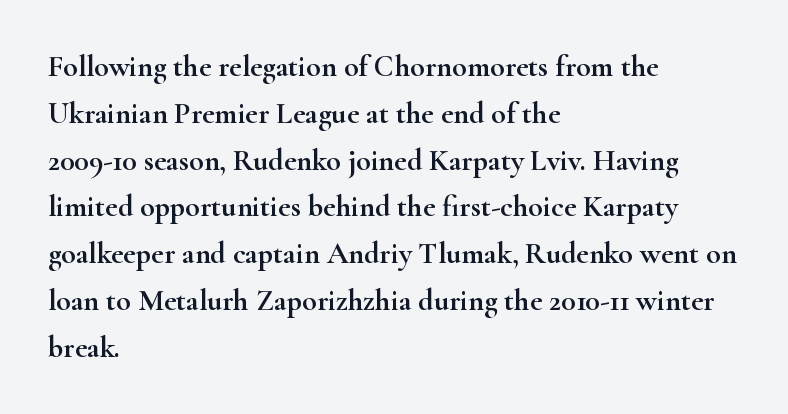
The image shows 30 px wide serif type, upright; set left-aligned, normal line spacing (1.56x), normal letter spacing, not underlined; high stroke contrast and a small x-height.
